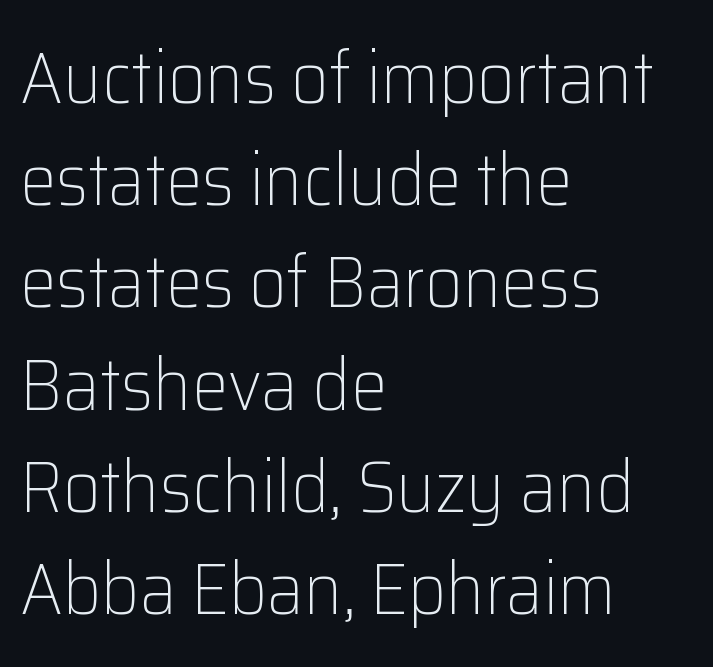
Horizontally, the lines are justified to the leading edge only. Character widths vary here, with narrow letters taking less room than wide ones. Unlike a traditional serif, this face leaves its strokes unadorned. Is the stroke heavy? The answer is a plain regular-or-lighter. How are the letters spaced? Ordinarily, with no added tracking.
